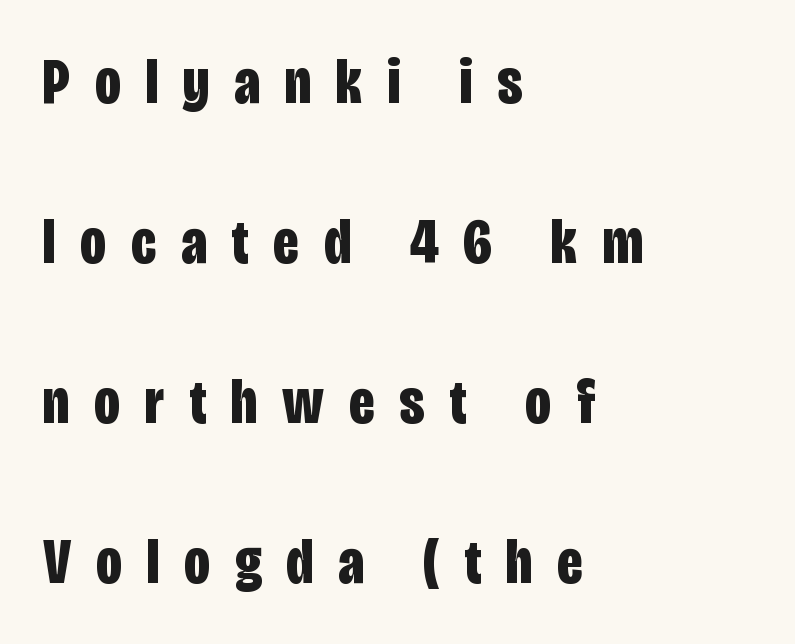
A student would call this left alignment; a typographer would say flush left, rag right. Is this a fixed-width face? No — the glyphs have proportional, varying widths. When letters stand straight like this, we call the style roman or upright. A full-strength bold gives these letters their thick strokes.
